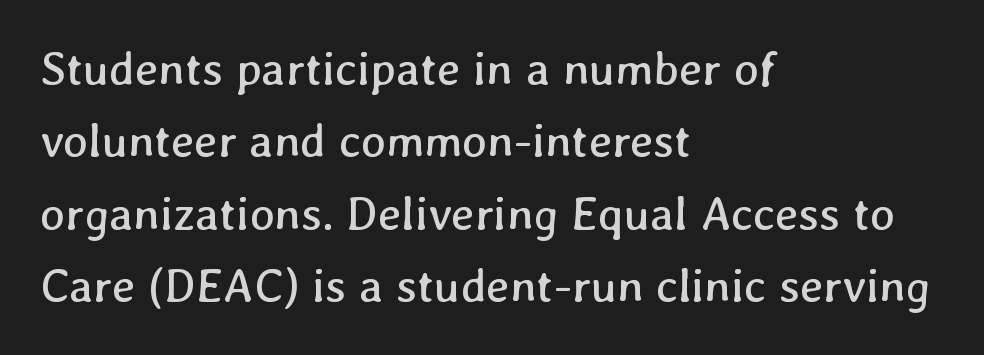
The image shows 47 px regular-weight type; set left-aligned, normal line spacing (1.54x), normal letter spacing, not underlined; low stroke contrast and a medium x-height.
